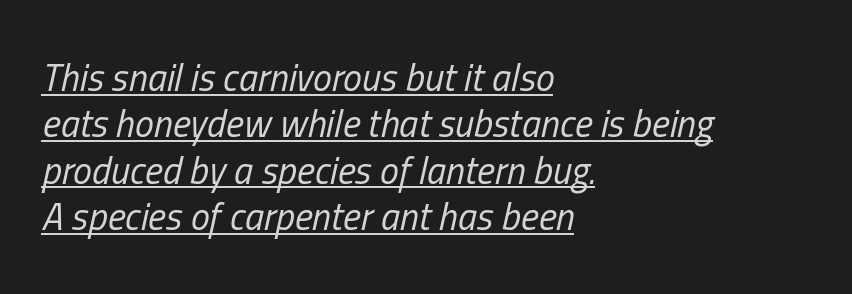
The image shows 38 px regular-weight, condensed type, italic (leaning right); set left-aligned, line spacing 1.22x, normal letter spacing, underlined; low stroke contrast and a medium x-height.
